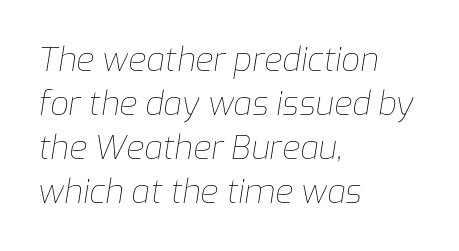
Any mark beneath the type? The region is blank. The lettering tilts uniformly, giving the passage an italic look. This block has exactly the height ordinary leading produces. Caption: face not bold, strokes unweighted. Proportional: the letters do not fall into vertical columns. The ragged edge is on the right, which tells us the setting is flush left.
